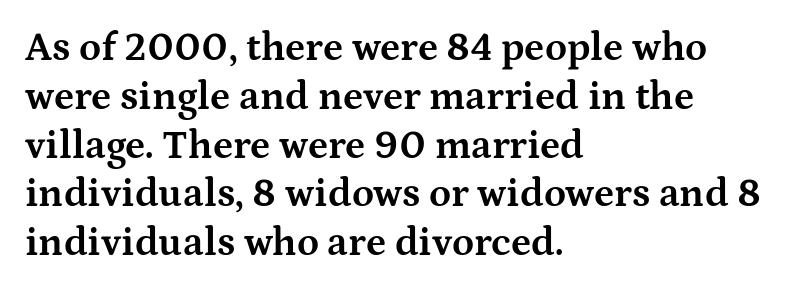
Just letters on the line, the space beneath them empty. Do the characters align in a grid? No, the font is proportional. Typographically, this falls in the serif category. These lines carry a lot of weight — the face is fully bold. These lines are set flush left with a ragged right edge. When letters stand straight like this, we call the style roman or upright.
